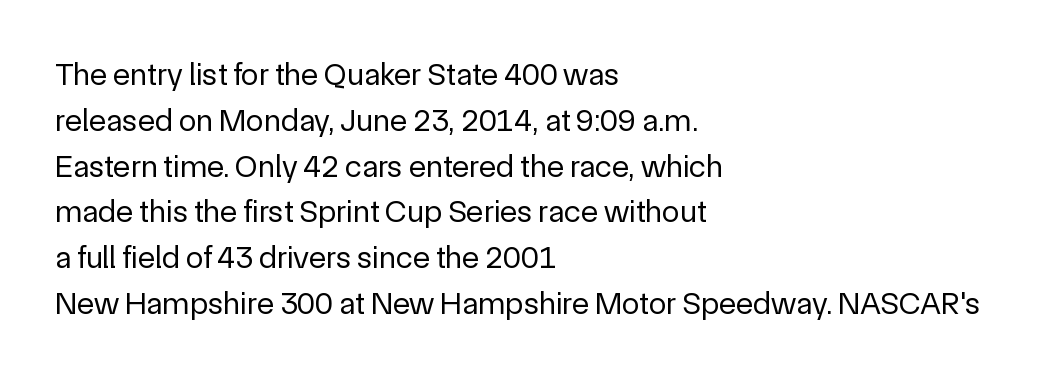
Default kerning and tracking; the words read as compact shapes. Has an underline been added? It has not. You can tell from the bare stems that sans-serif type was used. Note the varied advance widths — an 'i' is clearly narrower than an 'm'.
